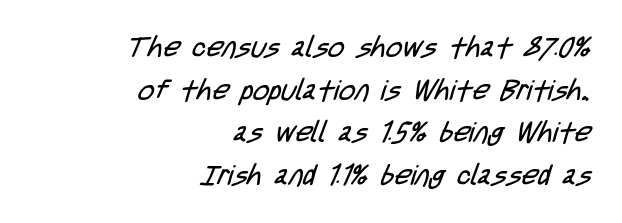
Q: Is the text bold? A: No.
Q: Is the typeface a serif or a sans-serif typeface? A: Sans-serif.
Q: Is the text underlined? A: No.
Q: How is the paragraph aligned? A: Right-aligned.
Q: Is the spacing between letters normal or unusually wide? A: Normal.
Q: Is the spacing between lines tight, normal or loose? A: Normal.
Q: Width (condensed, normal, or wide)? A: Condensed.
Q: Stroke contrast? A: Low.
Q: x-height? A: Large.
Q: Monospaced? A: No.
